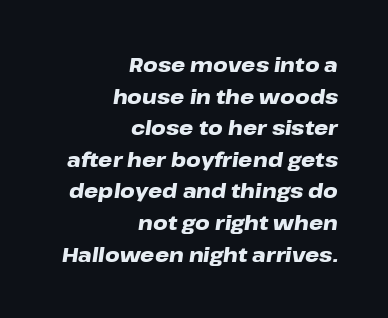
Q: Is the text bold? A: Yes.
Q: Is the text italic (slanted)? A: Yes, it leans right by about 8 degrees.
Q: Is the text underlined? A: No.
Q: How is the paragraph aligned? A: Right-aligned.
Q: Is the spacing between letters normal or unusually wide? A: Normal.
Q: Is the spacing between lines tight, normal or loose? A: Normal.
